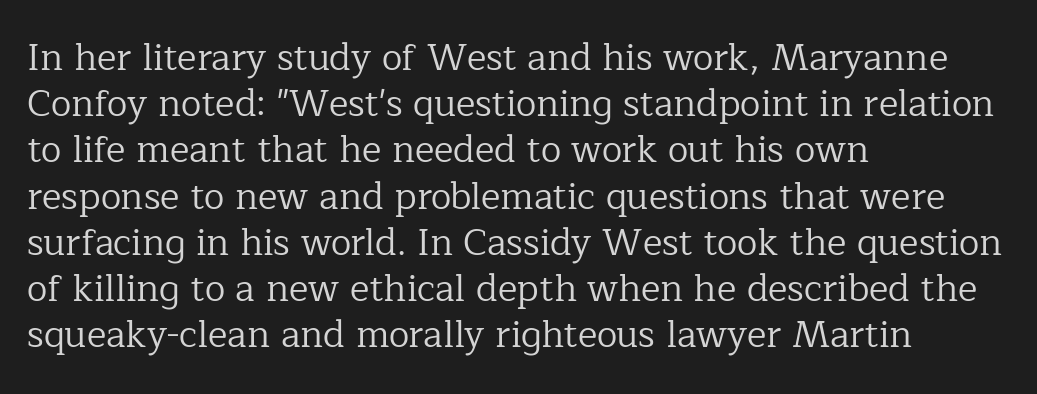
Q: Is the text bold? A: No.
Q: Is the text italic (slanted)? A: No, it is upright.
Q: Is the typeface a serif or a sans-serif typeface? A: Serif.
Q: Is the text underlined? A: No.
Q: How is the paragraph aligned? A: Left-aligned.
Q: Is the spacing between letters normal or unusually wide? A: Normal.
Q: Is the spacing between lines tight, normal or loose? A: Normal.
Q: Width (condensed, normal, or wide)? A: Normal.
Q: Stroke contrast? A: Low.
Q: x-height? A: Medium.
Q: Monospaced? A: No.
